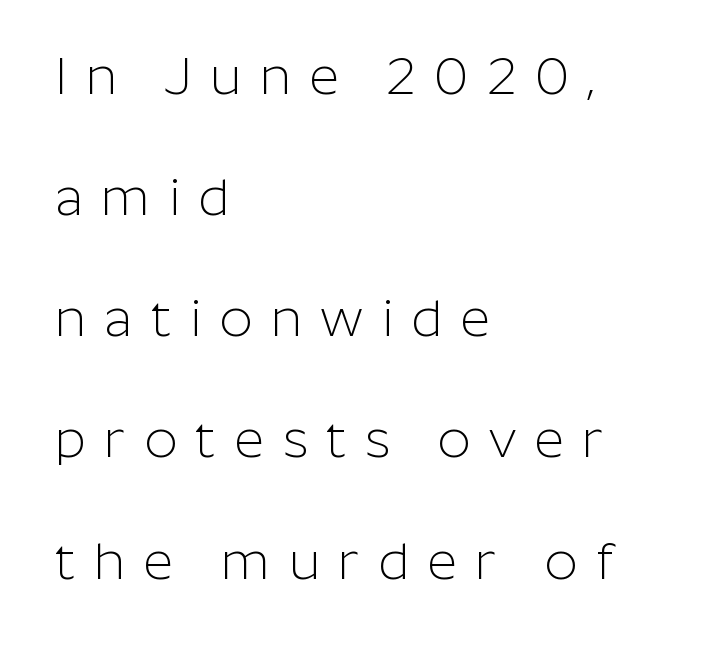
Q: Is the text bold? A: No.
Q: Is the text italic (slanted)? A: No, it is upright.
Q: Is the typeface a serif or a sans-serif typeface? A: Sans-serif.
Q: Is the text underlined? A: No.
Q: How is the paragraph aligned? A: Left-aligned.
Q: Is the spacing between letters normal or unusually wide? A: Unusually wide.
Q: Is the spacing between lines tight, normal or loose? A: Loose.
Q: Width (condensed, normal, or wide)? A: Normal.
Q: Stroke contrast? A: Low.
Q: x-height? A: Medium.
Q: Monospaced? A: No.
